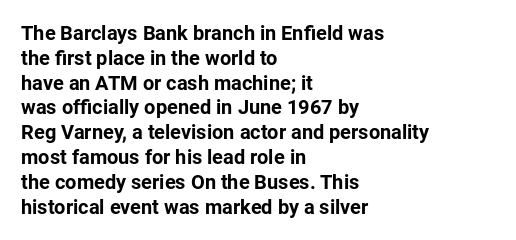
Line starts are locked; line ends wander. Tracking value appears to be zero — textbook default spacing. Style check: upright. Rule under the text: the space is simply empty. Heavy-handed strokes throughout: this text is bold.
